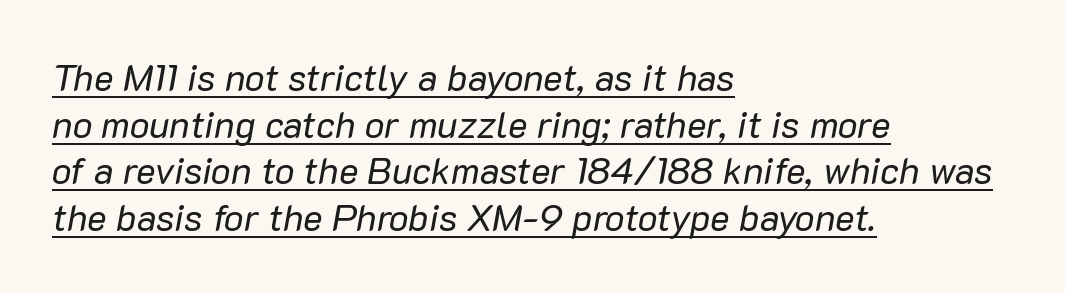
{"italic": "yes", "lean": "right", "slant_degrees": 10, "bold": "no", "weight": "regular", "width": "normal", "stroke_contrast": "low", "x_height": "medium", "monospaced": "no", "underline": "yes", "align": "left", "line_spacing": "normal", "line_spacing_ratio": 1.26, "letter_spacing": "normal", "letter_spacing_em": 0.0, "glyph_px": 37}
